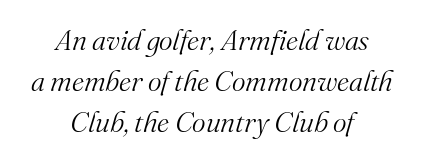
The image shows 29 px light serif type, italic (leaning right); set centered, normal line spacing (1.42x), normal letter spacing, not underlined; medium stroke contrast and a small x-height.
